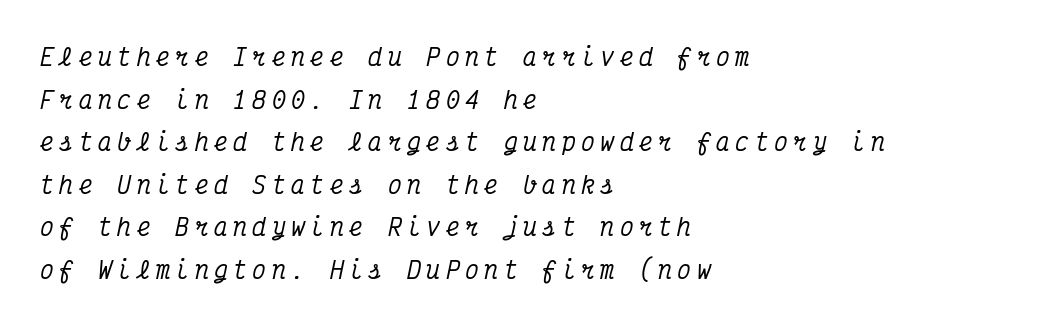
{"italic": "yes", "lean": "right", "slant_degrees": 12, "underline": "no", "align": "left", "line_spacing_ratio": 1.85, "letter_spacing": "wide", "letter_spacing_em": 0.24, "glyph_px": 23}
